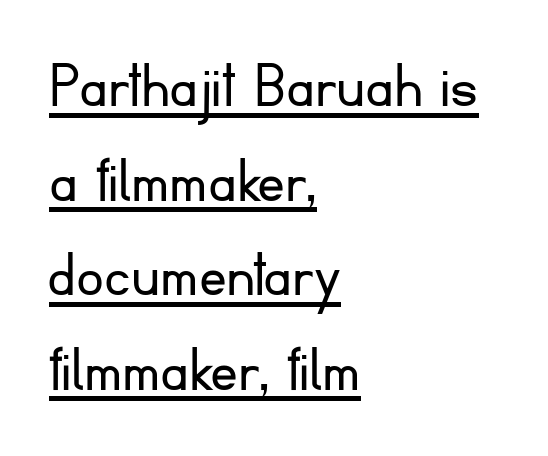
Q: Is the text bold? A: No.
Q: Is the text italic (slanted)? A: No, it is upright.
Q: Is the typeface a serif or a sans-serif typeface? A: Sans-serif.
Q: Is the text underlined? A: Yes.
Q: How is the paragraph aligned? A: Left-aligned.
Q: Is the spacing between letters normal or unusually wide? A: Normal.
Q: Is the spacing between lines tight, normal or loose? A: Normal.
Q: Width (condensed, normal, or wide)? A: Normal.
Q: Stroke contrast? A: Low.
Q: x-height? A: Small.
Q: Monospaced? A: No.
